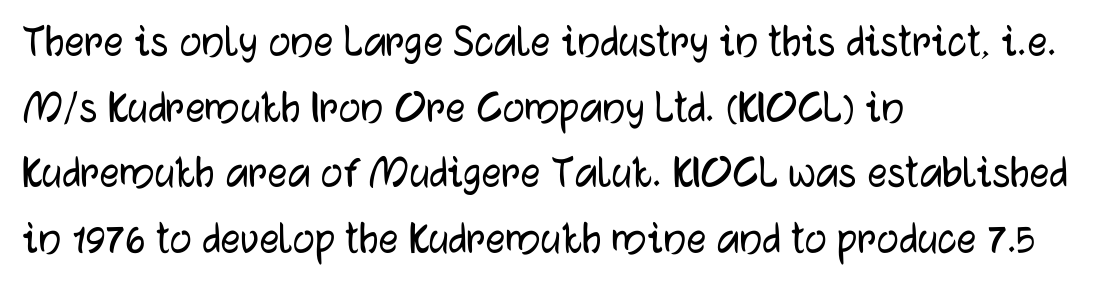
Q: Is the text italic (slanted)? A: No, it is upright.
Q: Is the typeface a serif or a sans-serif typeface? A: Sans-serif.
Q: Is the text underlined? A: No.
Q: How is the paragraph aligned? A: Left-aligned.
Q: Is the spacing between letters normal or unusually wide? A: Normal.
Q: Is the spacing between lines tight, normal or loose? A: Normal.
Q: Width (condensed, normal, or wide)? A: Normal.
Q: Stroke contrast? A: Low.
Q: x-height? A: Medium.
Q: Monospaced? A: No.
